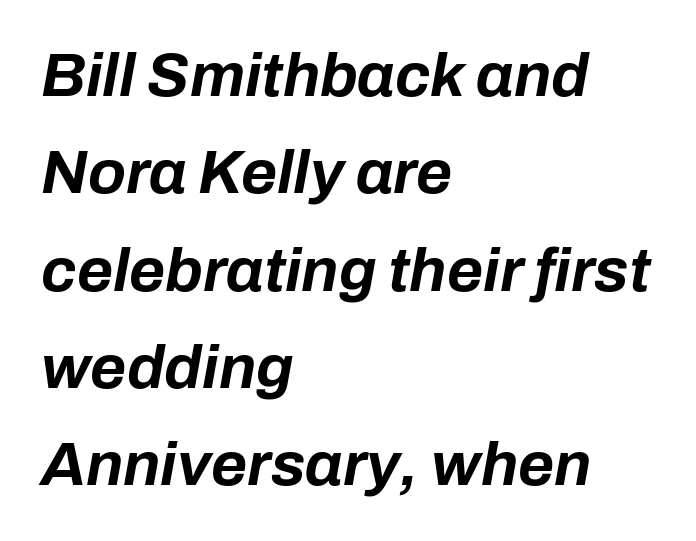
{"italic": "yes", "lean": "right", "slant_degrees": 10, "bold": "yes", "weight": "bold", "width": "normal", "stroke_contrast": "low", "x_height": "medium", "monospaced": "no", "underline": "no", "align": "left", "line_spacing": "normal", "line_spacing_ratio": 1.57, "letter_spacing": "normal", "letter_spacing_em": 0.0, "glyph_px": 62}
